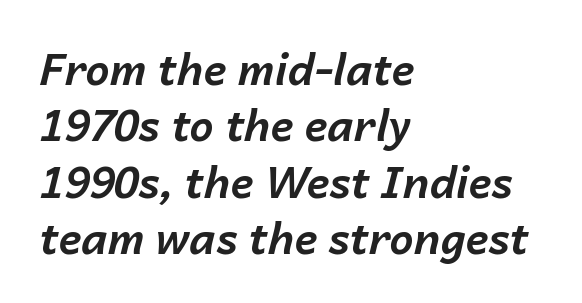
The image shows 43 px bold type, italic (leaning right); set left-aligned, normal line spacing (1.31x), normal letter spacing, not underlined; low stroke contrast and a medium x-height.
